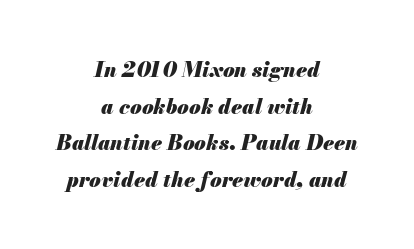
{"italic": "yes", "lean": "right", "slant_degrees": 13, "bold": "yes", "underline": "no", "align": "center", "line_spacing_ratio": 1.74, "letter_spacing": "normal", "letter_spacing_em": 0.0, "glyph_px": 21}
